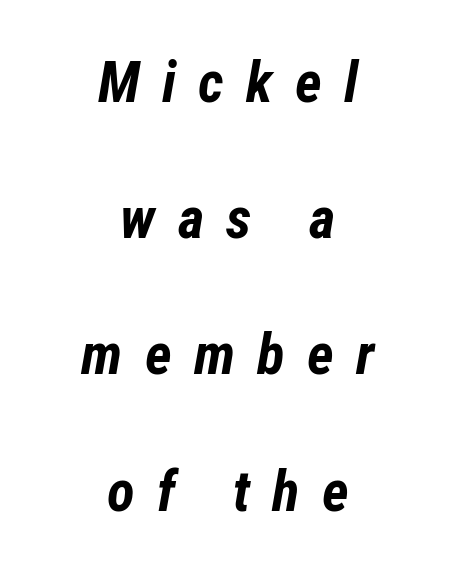
The image shows 57 px bold, condensed type, italic (leaning right); set centered, loose line spacing (2.39x), unusually wide letter spacing (+0.39 em), not underlined; low stroke contrast and a medium x-height.
